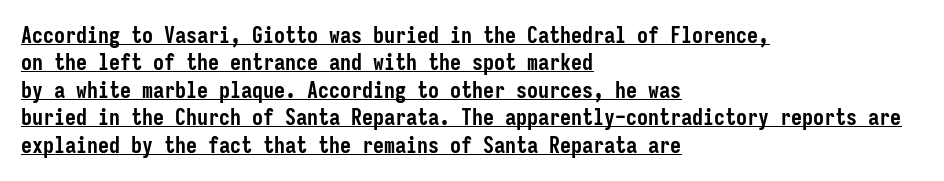
{"italic": "no", "bold": "yes", "underline": "yes", "align": "left", "line_spacing": "normal", "line_spacing_ratio": 1.25, "letter_spacing": "normal", "letter_spacing_em": 0.0, "glyph_px": 22}
